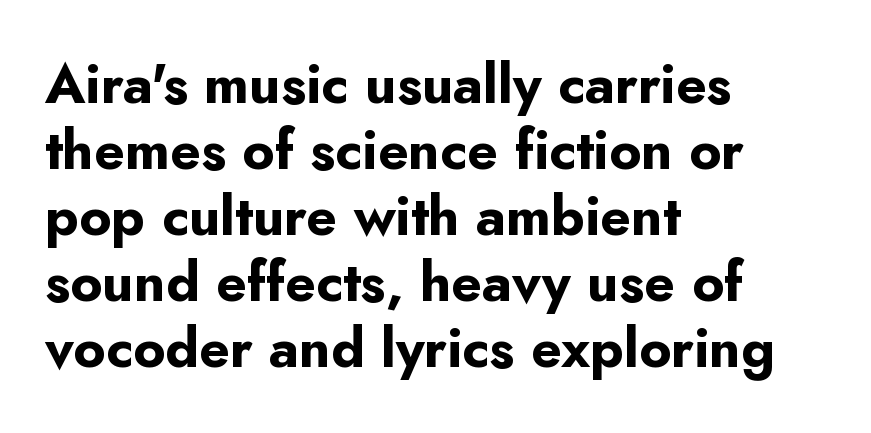
Q: Is the text bold? A: Yes.
Q: Is the text italic (slanted)? A: No, it is upright.
Q: Is the typeface a serif or a sans-serif typeface? A: Sans-serif.
Q: Is the text underlined? A: No.
Q: How is the paragraph aligned? A: Left-aligned.
Q: Is the spacing between letters normal or unusually wide? A: Normal.
Q: Width (condensed, normal, or wide)? A: Normal.
Q: Stroke contrast? A: Low.
Q: x-height? A: Small.
Q: Monospaced? A: No.
